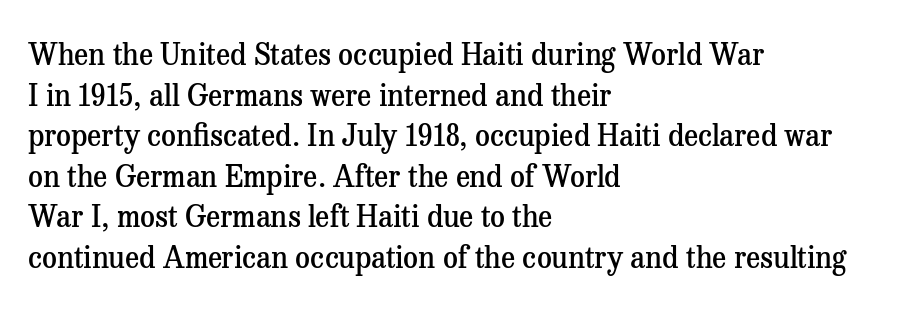
{"serif": "yes", "italic": "no", "bold": "semi", "weight": "semibold", "width": "normal", "stroke_contrast": "medium", "x_height": "medium", "monospaced": "no", "underline": "no", "align": "left", "line_spacing": "normal", "line_spacing_ratio": 1.4, "letter_spacing": "normal", "letter_spacing_em": 0.0, "glyph_px": 29}
